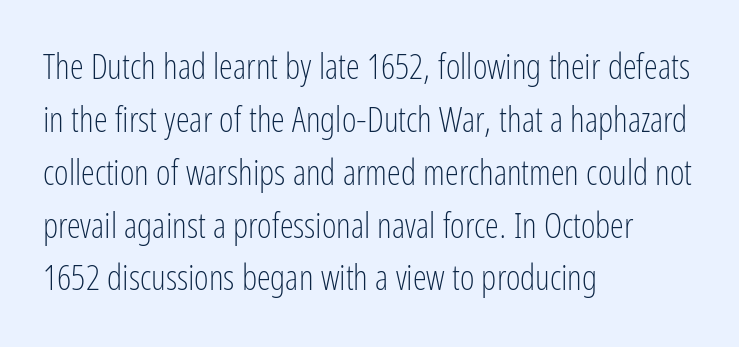
The typeface has the unassuming heft of standard copy or less. Quick note: not italic, upright. Horizontally, the lines are justified to the leading edge only. You could not count columns in this text — the font is proportionally spaced.
